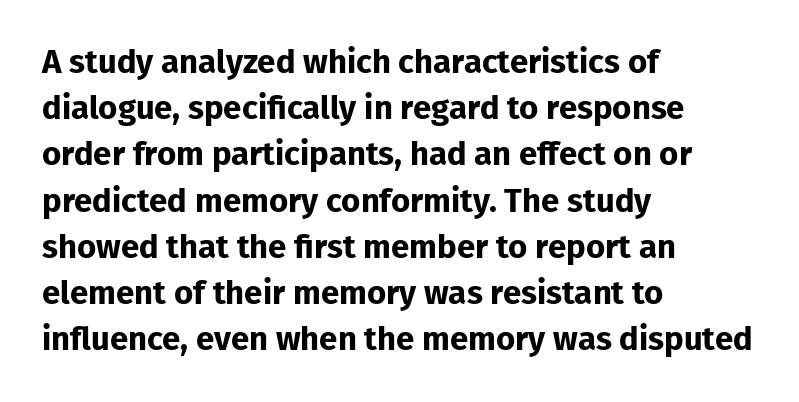
{"serif": "no", "italic": "no", "bold": "yes", "weight": "bold", "width": "normal", "stroke_contrast": "low", "x_height": "medium", "monospaced": "no", "underline": "no", "align": "left", "line_spacing": "normal", "line_spacing_ratio": 1.4, "letter_spacing": "normal", "letter_spacing_em": 0.0, "glyph_px": 33}
